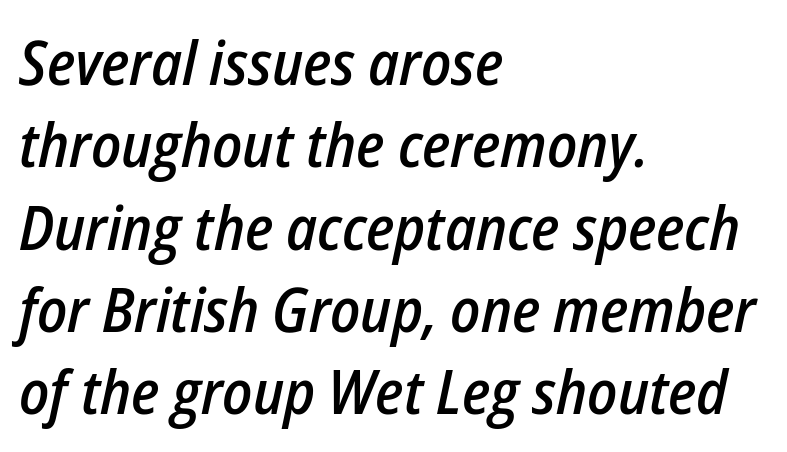
The image shows 61 px semibold, condensed type, italic (leaning right); set left-aligned, normal line spacing (1.35x), normal letter spacing, not underlined; low stroke contrast and a medium x-height.
